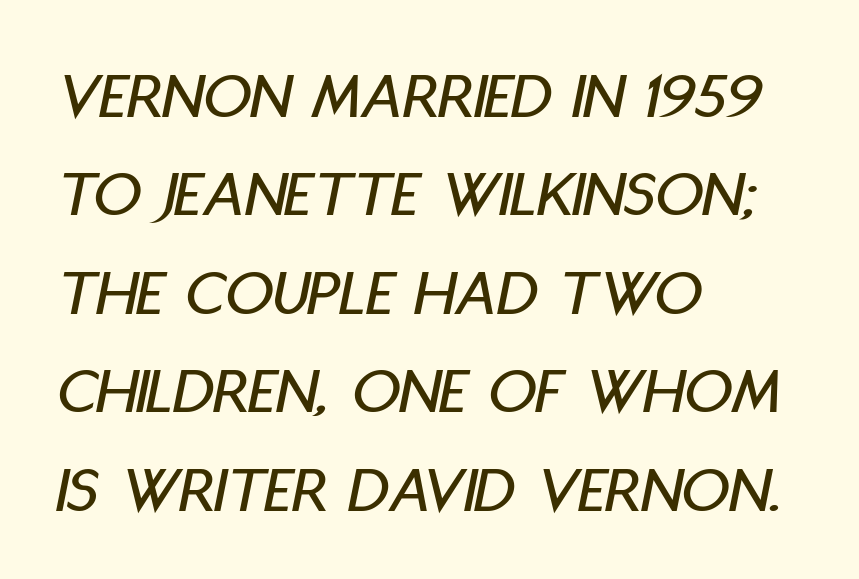
Q: Is the text italic (slanted)? A: Yes, it leans right by about 11 degrees.
Q: Is the text underlined? A: No.
Q: How is the paragraph aligned? A: Left-aligned.
Q: Is the spacing between letters normal or unusually wide? A: Normal.
Q: Is the spacing between lines tight, normal or loose? A: Normal.
Q: Width (condensed, normal, or wide)? A: Condensed.
Q: Stroke contrast? A: Low.
Q: x-height? A: Large.
Q: Monospaced? A: No.
